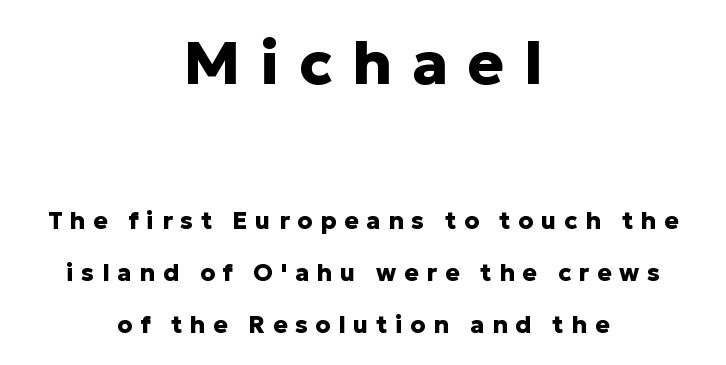
How are the letters spaced? Widely, with obvious added tracking. The type sits square on the baseline with zero lean. In CSS terms this would be text-align: center. Character size in the leading block exceeds that of the trailing block. The face used here is a sans, in the tradition of grotesques and geometrics. Students, observe: this is what heavily led, spacious text looks like.
